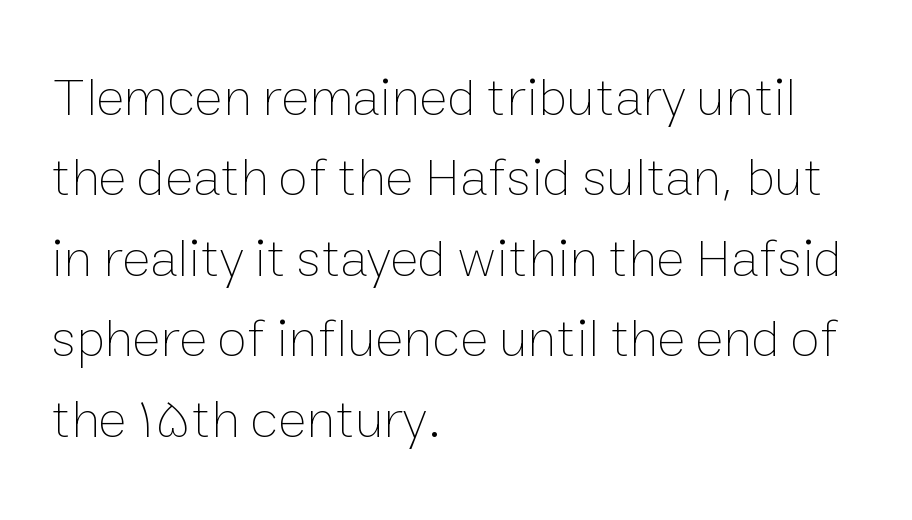
The image shows 54 px thin type, upright; set left-aligned, normal line spacing (1.49x), normal letter spacing, not underlined; low stroke contrast and a medium x-height.
